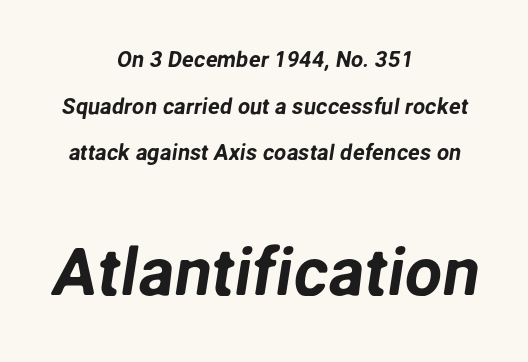
The image shows 67 px sans-serif type; set centered, loose line spacing (2.12x), normal letter spacing, not underlined; the second (bottom) block is 3.05x larger; low stroke contrast and a medium x-height.
